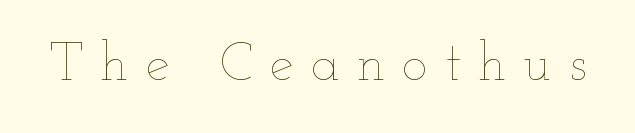
Q: Is the text bold? A: No.
Q: Is the text italic (slanted)? A: No, it is upright.
Q: Is the text underlined? A: No.
Q: Is the spacing between letters normal or unusually wide? A: Unusually wide.
Q: Width (condensed, normal, or wide)? A: Wide.
Q: Stroke contrast? A: Low.
Q: x-height? A: Small.
Q: Monospaced? A: No.
